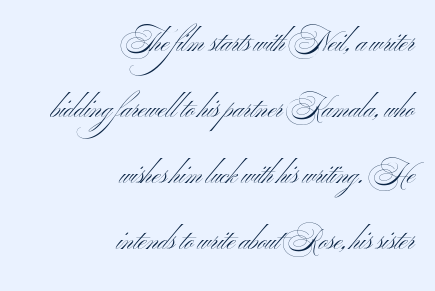
Q: Is the text bold? A: No.
Q: Is the text italic (slanted)? A: Yes.
Q: Is the text underlined? A: No.
Q: How is the paragraph aligned? A: Right-aligned.
Q: Is the spacing between letters normal or unusually wide? A: Normal.
Q: Is the spacing between lines tight, normal or loose? A: Loose.
